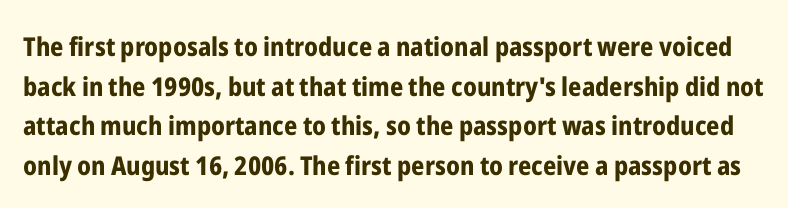
{"italic": "no", "bold": "yes", "underline": "no", "line_spacing": "normal", "line_spacing_ratio": 1.52, "letter_spacing": "normal", "letter_spacing_em": 0.0, "glyph_px": 26}
